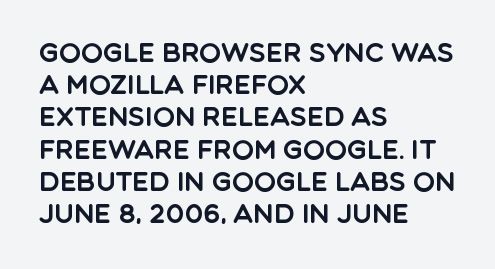
Q: Is the text italic (slanted)? A: No, it is upright.
Q: Is the text underlined? A: No.
Q: How is the paragraph aligned? A: Left-aligned.
Q: Is the spacing between letters normal or unusually wide? A: Normal.
